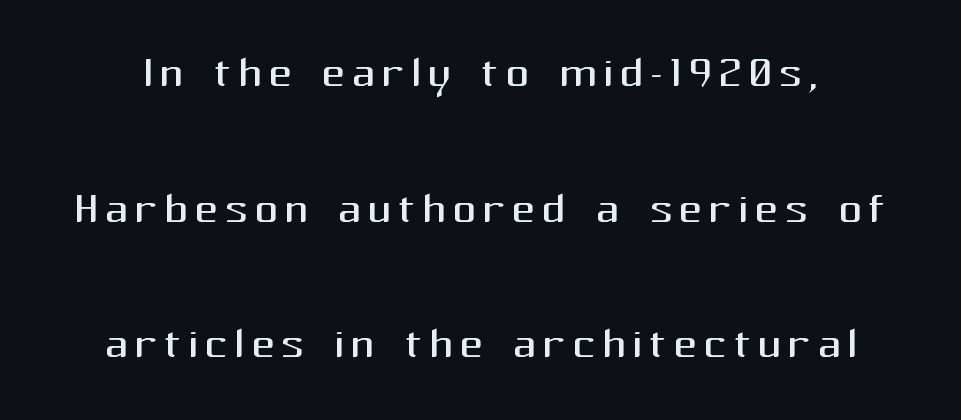
{"serif": "no", "italic": "no", "bold": "no", "weight": "regular", "width": "normal", "stroke_contrast": "medium", "x_height": "medium", "monospaced": "no", "underline": "no", "line_spacing": "loose", "line_spacing_ratio": 2.3, "glyph_px": 59}
